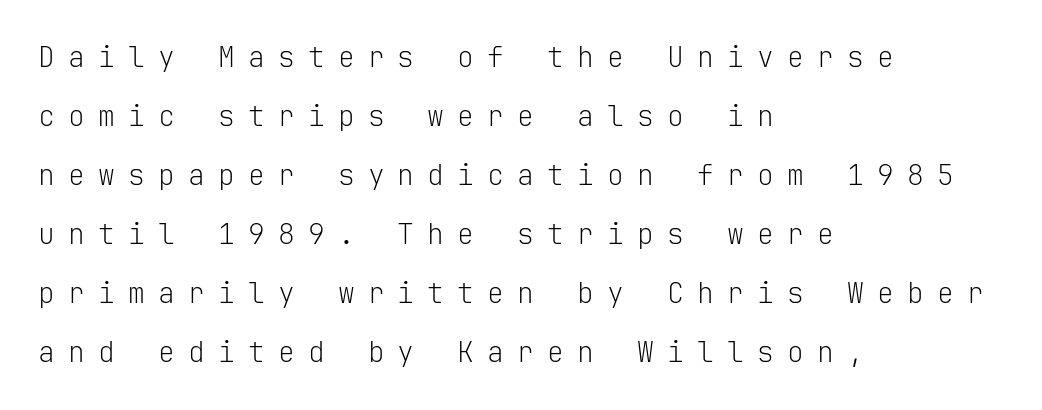
Q: Is the text bold? A: No.
Q: Is the text italic (slanted)? A: No, it is upright.
Q: Is the typeface a serif or a sans-serif typeface? A: Sans-serif.
Q: Is the text underlined? A: No.
Q: How is the paragraph aligned? A: Left-aligned.
Q: Is the spacing between letters normal or unusually wide? A: Unusually wide.
Q: Is the spacing between lines tight, normal or loose? A: Loose.
Q: Width (condensed, normal, or wide)? A: Normal.
Q: Stroke contrast? A: Low.
Q: x-height? A: Medium.
Q: Monospaced? A: Yes.
